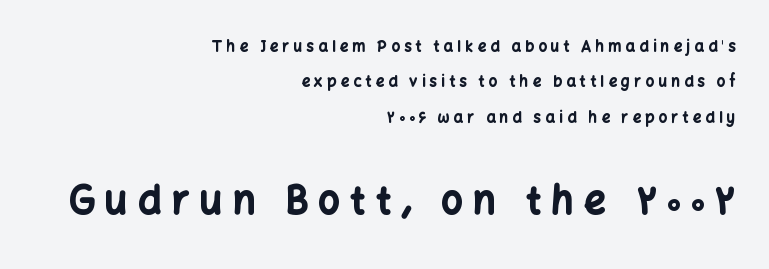
{"serif": "no", "italic": "no", "bold": "yes", "weight": "bold", "width": "normal", "stroke_contrast": "low", "x_height": "medium", "monospaced": "no", "underline": "no", "align": "right", "line_spacing": "loose", "line_spacing_ratio": 2.36, "letter_spacing": "wide", "letter_spacing_em": 0.28, "larger_block": "second", "size_ratio": 2.53, "glyph_px": 38}
